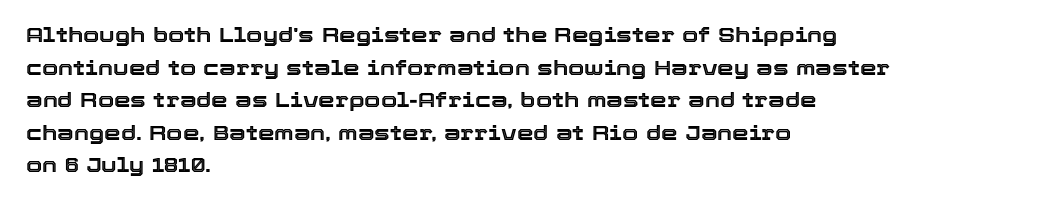
The image shows 21 px text type, upright; set left-aligned, normal line spacing (1.55x), normal letter spacing, not underlined.
